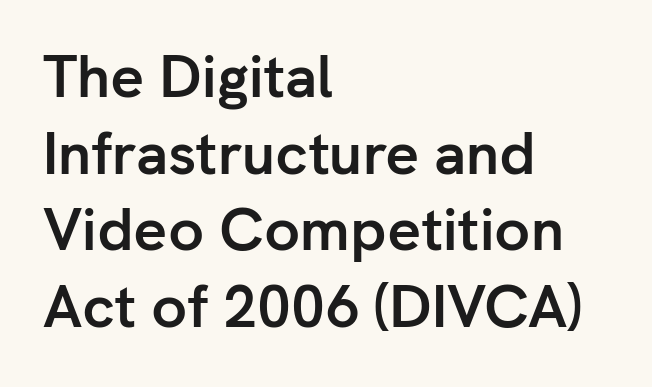
{"serif": "no", "italic": "no", "bold": "yes", "weight": "semibold", "width": "normal", "stroke_contrast": "low", "x_height": "medium", "monospaced": "no", "underline": "no", "align": "left", "line_spacing": "normal", "line_spacing_ratio": 1.3, "letter_spacing": "normal", "letter_spacing_em": 0.0, "glyph_px": 59}
